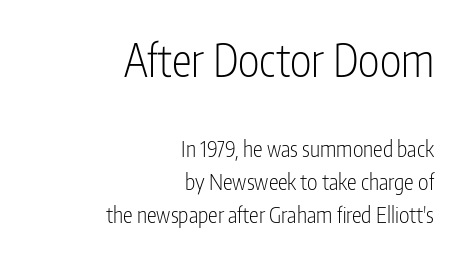
Q: Is the text bold? A: No.
Q: Is the text italic (slanted)? A: No, it is upright.
Q: Is the typeface a serif or a sans-serif typeface? A: Sans-serif.
Q: Is the text underlined? A: No.
Q: How is the paragraph aligned? A: Right-aligned.
Q: Is the spacing between letters normal or unusually wide? A: Normal.
Q: Is the spacing between lines tight, normal or loose? A: Normal.
Q: Which block of text is set in a larger size, the first (top) or the second (bottom)? A: The first (top) one.
Q: Width (condensed, normal, or wide)? A: Condensed.
Q: Stroke contrast? A: Low.
Q: x-height? A: Medium.
Q: Monospaced? A: No.
